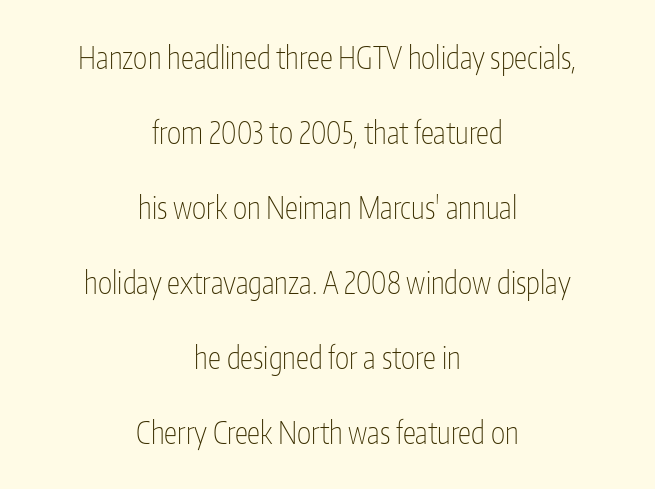
A typesetter would call this proportional, since set widths differ per character. Notice how the passage keeps no hard edge, just a central spine. No extra tracking has been applied to these lines. The foot of each line stays bare and open. Examine the stroke ends and you'll find no serifs. Italic: no, the glyphs are upright roman.
